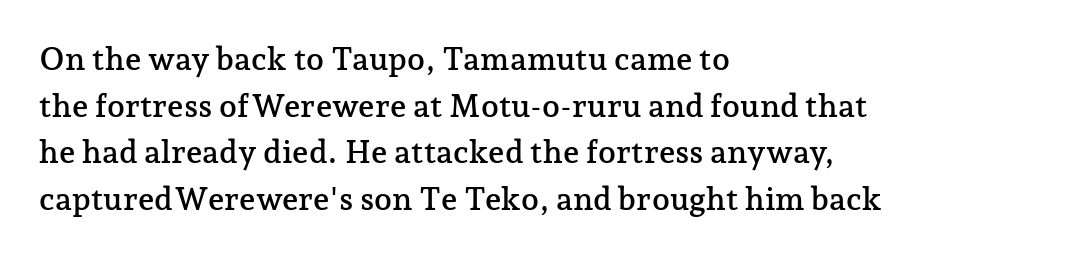
Horizontally, the lines are justified to the leading edge only. Stroke terminals: seriffed. The passage shown stacks its lines at a standard gap. No italicization has been applied; the sample stays upright.
